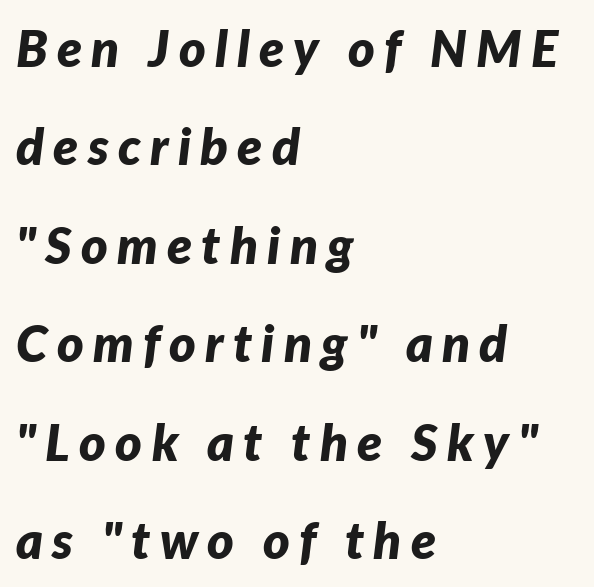
Q: Is the text bold? A: Yes.
Q: Is the text italic (slanted)? A: Yes, it leans right by about 7 degrees.
Q: Is the text underlined? A: No.
Q: How is the paragraph aligned? A: Left-aligned.
Q: Is the spacing between lines tight, normal or loose? A: Loose.
Q: Width (condensed, normal, or wide)? A: Normal.
Q: Stroke contrast? A: Low.
Q: x-height? A: Medium.
Q: Monospaced? A: No.
